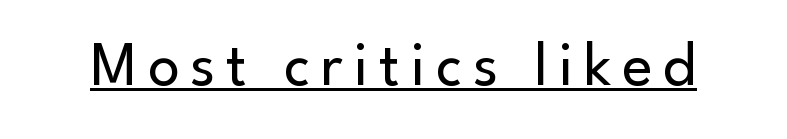
The image shows 63 px regular-weight sans-serif type, upright; set underlined; low stroke contrast and a small x-height.
